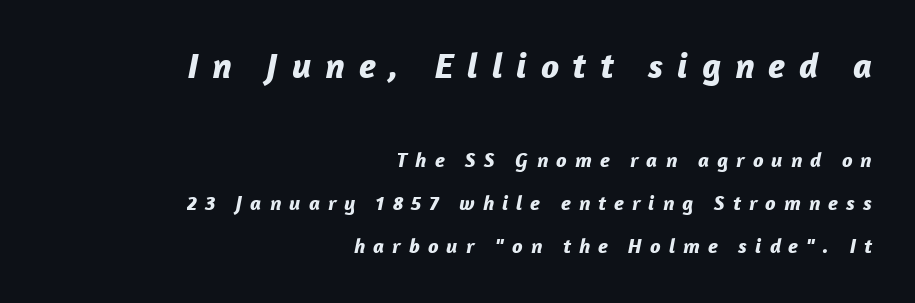
{"italic": "yes", "lean": "right", "slant_degrees": 12, "bold": "yes", "weight": "bold", "width": "normal", "stroke_contrast": "low", "x_height": "medium", "monospaced": "no", "underline": "no", "align": "right", "line_spacing": "loose", "line_spacing_ratio": 2.06, "letter_spacing": "wide", "letter_spacing_em": 0.38, "larger_block": "first", "size_ratio": 1.71, "glyph_px": 36}
